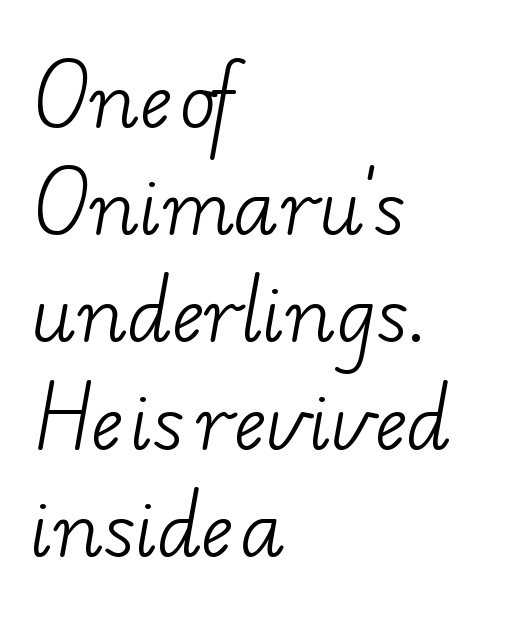
{"serif": "yes", "bold": "no", "weight": "light", "width": "wide", "stroke_contrast": "low", "x_height": "small", "monospaced": "no", "underline": "no", "align": "left", "line_spacing": "normal", "line_spacing_ratio": 1.43, "letter_spacing": "normal", "letter_spacing_em": 0.0, "glyph_px": 75}
